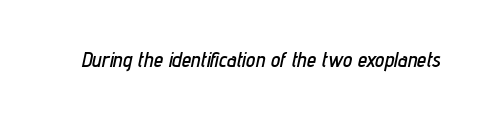
{"italic": "yes", "lean": "right", "slant_degrees": 12, "underline": "no", "letter_spacing": "normal", "letter_spacing_em": 0.0, "glyph_px": 21}
